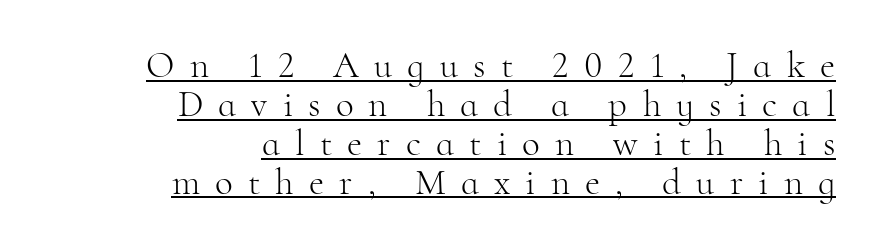
Stroke terminals: seriffed. Is this a heavy cut? Hardly; it is regular or lighter. Students, observe the line beneath the letters — that is underlining. In CSS terms this would be text-align: right. The letters advance in unequal steps, a hallmark of proportional type.
